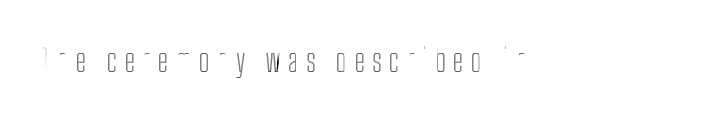
Q: Is the text italic (slanted)? A: No, it is upright.
Q: Is the text underlined? A: No.
Q: Is the spacing between letters normal or unusually wide? A: Unusually wide.
Q: Width (condensed, normal, or wide)? A: Condensed.
Q: x-height? A: Medium.
Q: Monospaced? A: No.
